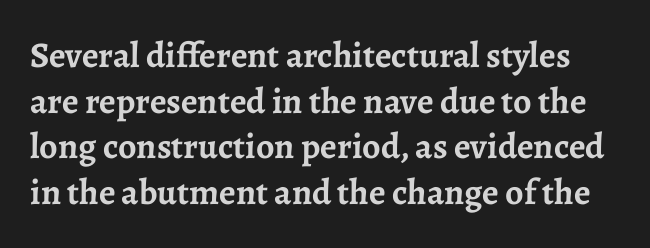
{"serif": "yes", "italic": "no", "bold": "yes", "weight": "semibold", "width": "normal", "stroke_contrast": "low", "x_height": "medium", "monospaced": "no", "underline": "no", "line_spacing": "normal", "line_spacing_ratio": 1.27, "letter_spacing": "normal", "letter_spacing_em": 0.0, "glyph_px": 36}
